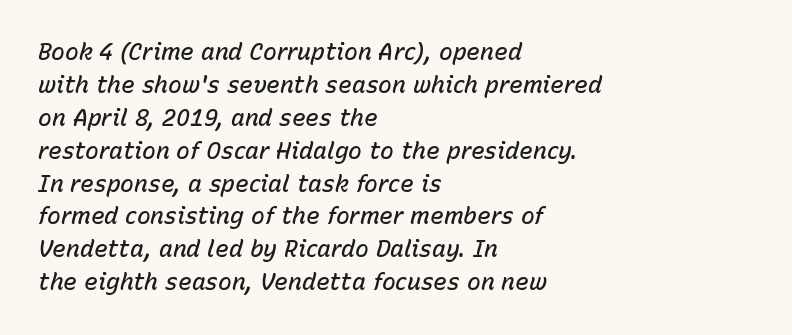
The lines in this sample share a left origin and differ only in where they stop. The baseline area is clear. The horizontal fit of the characters is conventional and even. Slanted lettering throughout. This block has exactly the height ordinary leading produces. Notice the strokes are somewhat thickened but not fully heavy: this is a semibold.
